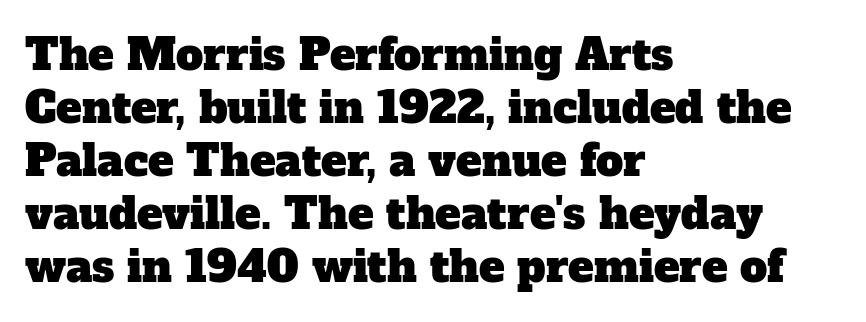
Q: Is the typeface a serif or a sans-serif typeface? A: Serif.
Q: Is the text underlined? A: No.
Q: How is the paragraph aligned? A: Left-aligned.
Q: Is the spacing between letters normal or unusually wide? A: Normal.
Q: Width (condensed, normal, or wide)? A: Normal.
Q: Stroke contrast? A: Low.
Q: x-height? A: Medium.
Q: Monospaced? A: No.
